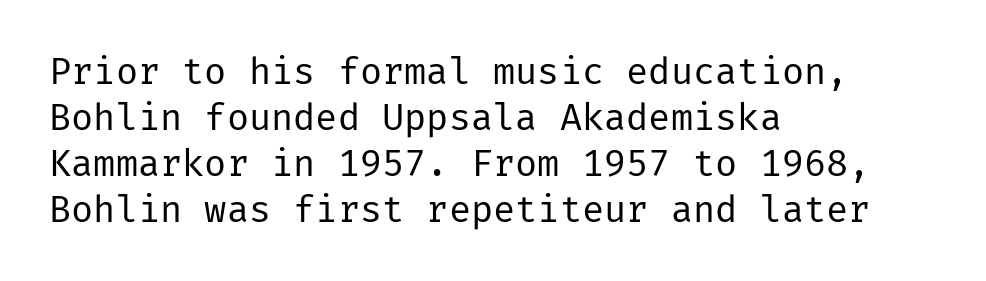
Q: Is the text bold? A: No.
Q: Is the text italic (slanted)? A: No, it is upright.
Q: Is the typeface a serif or a sans-serif typeface? A: Sans-serif.
Q: Is the text underlined? A: No.
Q: How is the paragraph aligned? A: Left-aligned.
Q: Is the spacing between letters normal or unusually wide? A: Normal.
Q: Width (condensed, normal, or wide)? A: Normal.
Q: Stroke contrast? A: Low.
Q: x-height? A: Medium.
